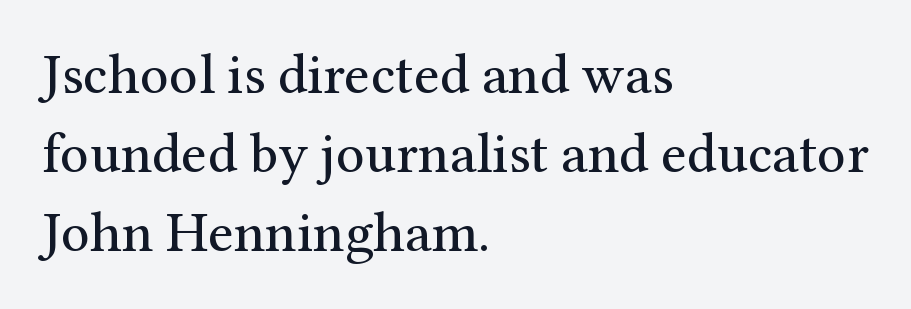
Alignment: flush left. The type sits square on the baseline with zero lean. This rendering leaves character spacing at its baseline value. No extra ink here — the face is not bold.
